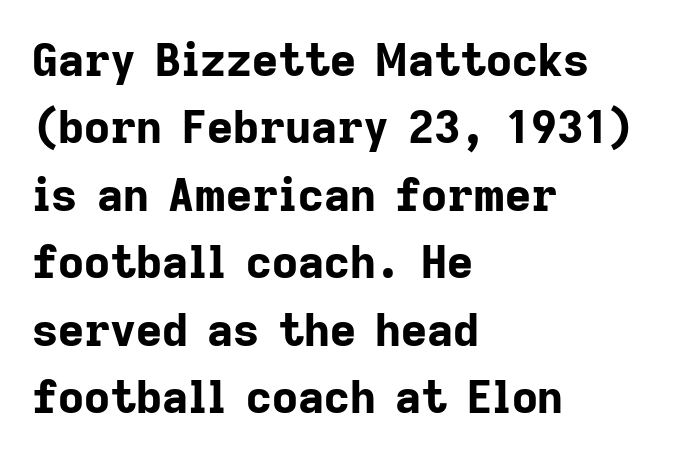
The image shows 45 px bold sans-serif type, upright; set left-aligned, normal line spacing (1.5x), normal letter spacing, not underlined; low stroke contrast and a medium x-height.
